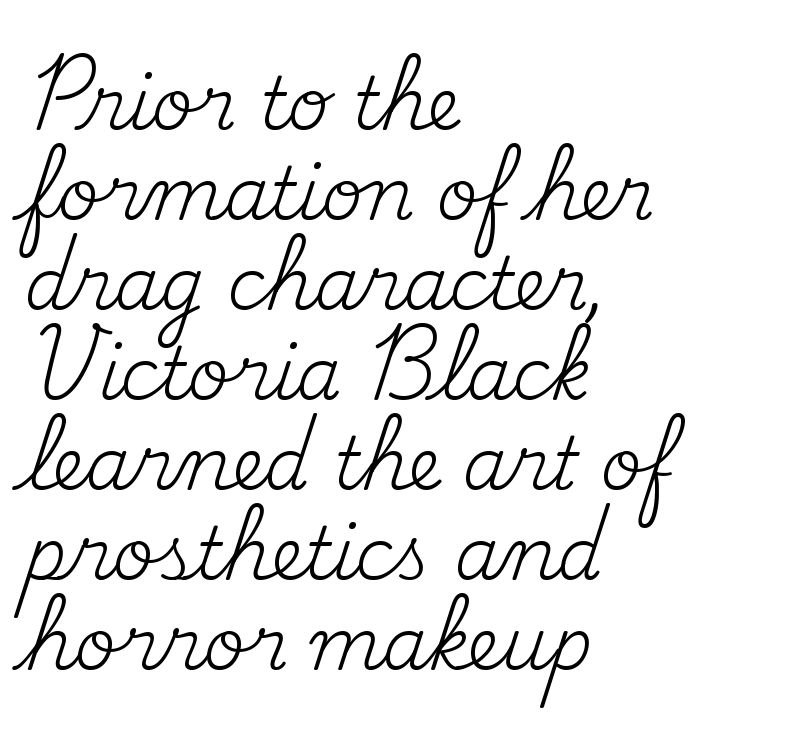
Q: Is the text bold? A: No.
Q: Is the text italic (slanted)? A: Yes.
Q: Is the typeface a serif or a sans-serif typeface? A: Serif.
Q: Is the text underlined? A: No.
Q: How is the paragraph aligned? A: Left-aligned.
Q: Is the spacing between letters normal or unusually wide? A: Normal.
Q: Is the spacing between lines tight, normal or loose? A: Normal.
Q: Width (condensed, normal, or wide)? A: Normal.
Q: Stroke contrast? A: Medium.
Q: x-height? A: Small.
Q: Monospaced? A: No.
